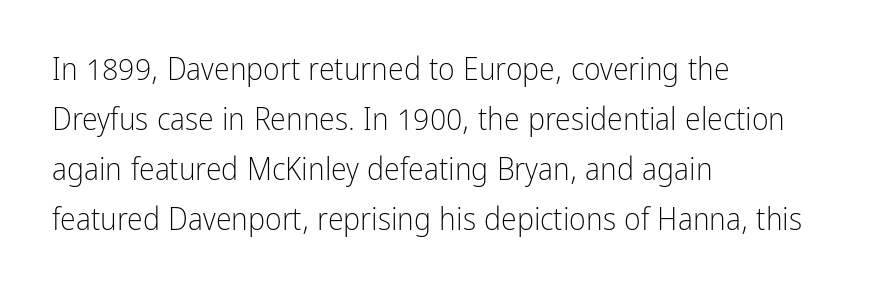
The glyphs in this specimen are sans serif. Is the letter spacing exaggerated? No — it looks like the ordinary default. Varying glyph widths throughout — classic text-font behaviour. Vertical strokes here are truly vertical.
